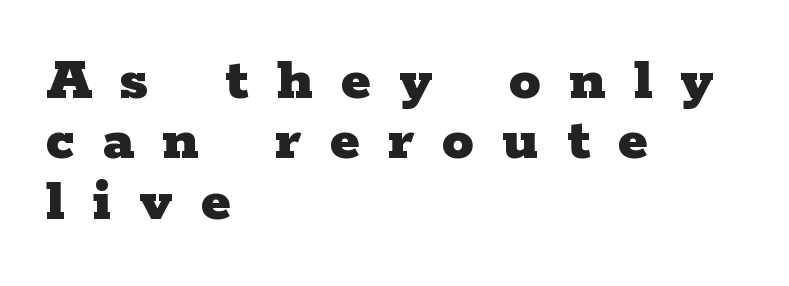
Heft: maximum for text — a bold. Classification — serif. The rendering anchors every line to the left-hand side. Plain, unruled lines of type. When letters stand straight like this, we call the style roman or upright.
